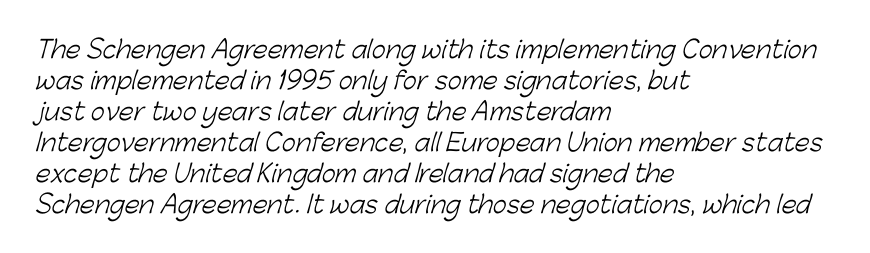
Q: Is the text bold? A: No.
Q: Is the text underlined? A: No.
Q: How is the paragraph aligned? A: Left-aligned.
Q: Is the spacing between letters normal or unusually wide? A: Normal.
Q: Is the spacing between lines tight, normal or loose? A: Normal.
